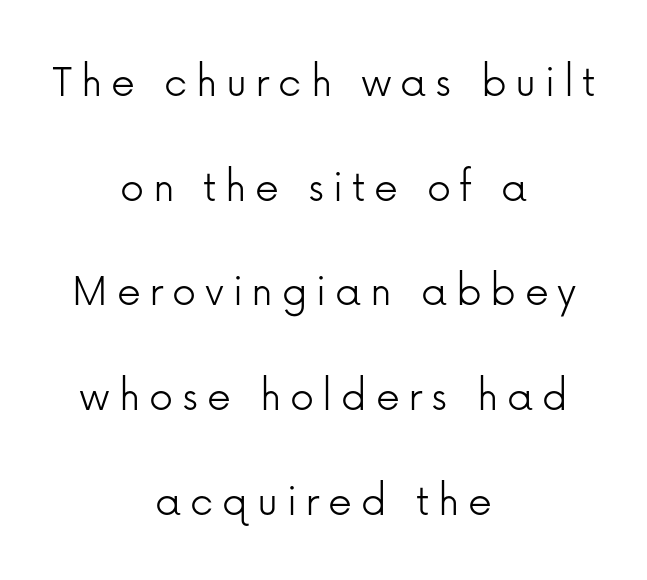
The image shows 48 px light sans-serif type, upright; set centered, loose line spacing (2.18x), not underlined; low stroke contrast and a medium x-height.
